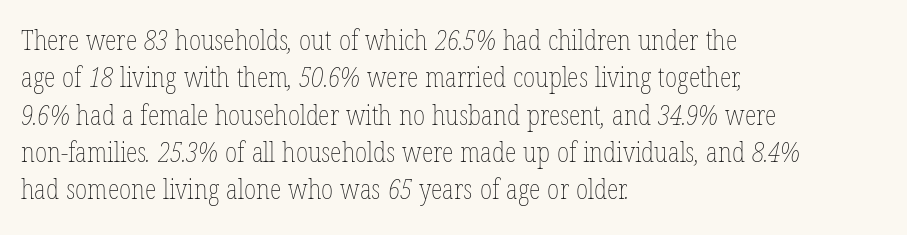
{"bold": "no", "underline": "no", "align": "left", "line_spacing": "normal", "line_spacing_ratio": 1.38, "letter_spacing": "normal", "letter_spacing_em": 0.0, "glyph_px": 27}
